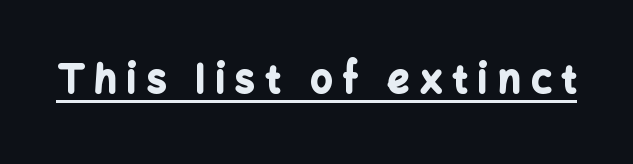
Q: Is the text bold? A: Yes.
Q: Is the text italic (slanted)? A: No, it is upright.
Q: Is the typeface a serif or a sans-serif typeface? A: Sans-serif.
Q: Is the text underlined? A: Yes.
Q: Is the spacing between letters normal or unusually wide? A: Unusually wide.
Q: Width (condensed, normal, or wide)? A: Normal.
Q: Stroke contrast? A: Low.
Q: x-height? A: Medium.
Q: Monospaced? A: No.
